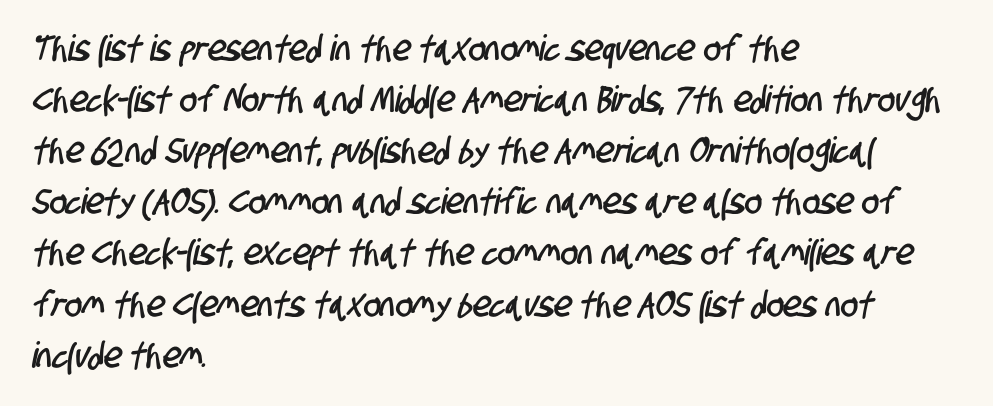
The letters advance in unequal steps, a hallmark of proportional type. The typesetter chose a ragged-right arrangement here. Each row of text sits above clean, open space. Spacing between characters is what you'd get straight out of the box. Summary of vertical rhythm: regular, with standard interline spacing. Nothing sits at the stroke ends, so this counts as sans-serif.
